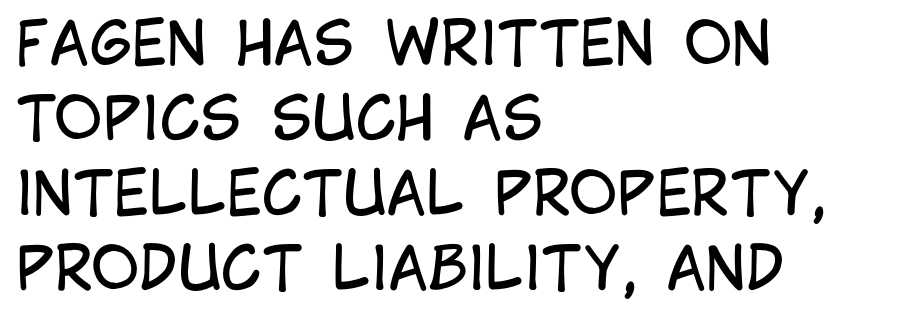
Vertical strokes here are truly vertical. The rendering anchors every line to the left-hand side. This sample has the flowing, uneven cadence of proportional lettering. The passage shown is not bold in any degree. Does the leading feel generous? No, just average.
